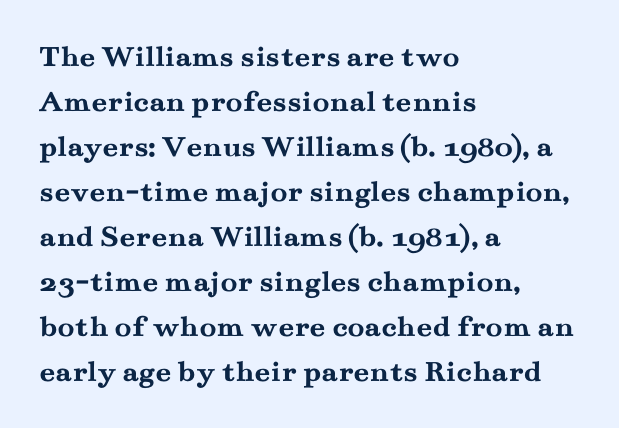
The typesetter chose a ragged-right arrangement here. The passage shown is typed in a proportional face where columns would drift. The typesetting leans heavy: a genuine bold. You can tell it's not italic because the verticals are truly vertical.
